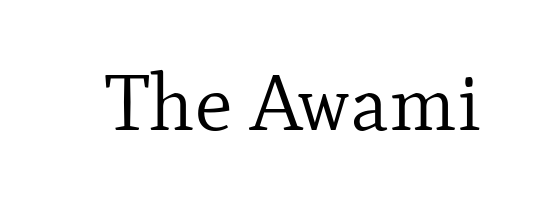
Q: Is the text bold? A: No.
Q: Is the text italic (slanted)? A: No, it is upright.
Q: Is the typeface a serif or a sans-serif typeface? A: Serif.
Q: Is the text underlined? A: No.
Q: Is the spacing between letters normal or unusually wide? A: Normal.
Q: Width (condensed, normal, or wide)? A: Normal.
Q: Stroke contrast? A: Low.
Q: x-height? A: Small.
Q: Monospaced? A: No.
